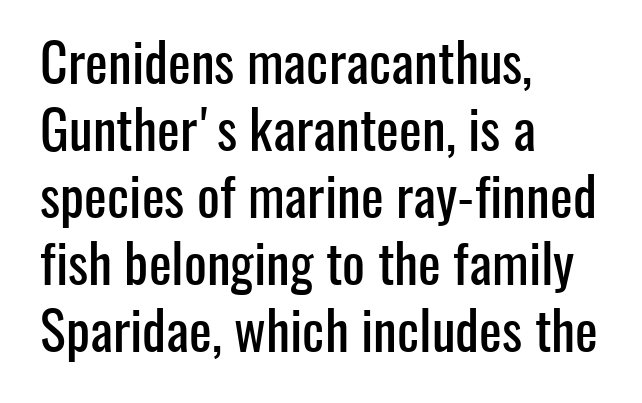
Look at the bottom of the vertical strokes: they stop flat, with no serifs. The strip under each line holds only bare page. Does the lettering tilt? It doesn't — this is upright. Is the block centered? No — it sits flush against the left margin. The horizontal fit of the characters is conventional and even. Looks like regular typesetting: each glyph gets only the width it needs.
